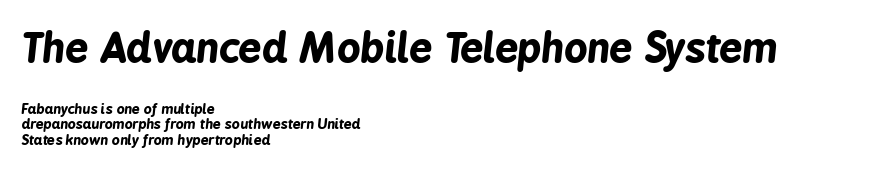
Q: Is the text bold? A: Yes.
Q: Is the text italic (slanted)? A: Yes, it leans right by about 6 degrees.
Q: Is the text underlined? A: No.
Q: How is the paragraph aligned? A: Left-aligned.
Q: Is the spacing between letters normal or unusually wide? A: Normal.
Q: Is the spacing between lines tight, normal or loose? A: Tight.
Q: Which block of text is set in a larger size, the first (top) or the second (bottom)? A: The first (top) one.
Q: Width (condensed, normal, or wide)? A: Condensed.
Q: Stroke contrast? A: Low.
Q: x-height? A: Medium.
Q: Monospaced? A: No.
